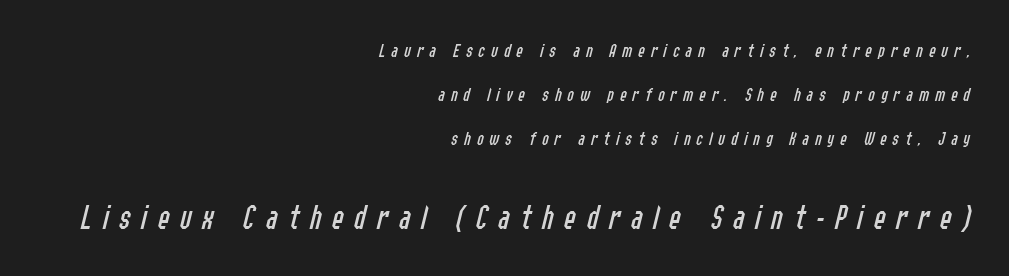
Here the designer chose a conventional face with non-uniform glyph widths. The passage shown is not underscored anywhere. Stroke mass is kept to a normal reading level or below. Spacing between characters has been opened up far beyond the box default. Leftover space on each line is placed entirely before the opening word.
